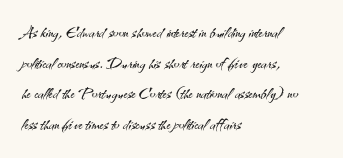
The strip under each line holds only bare page. The lines in this sample share a left origin and differ only in where they stop. The block of text has a typical density, with ordinary space between rows. A typesetter would call this zero additional tracking. Each stroke keeps to a modest, everyday thickness or less.
